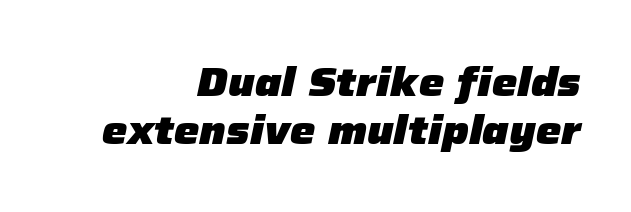
{"italic": "yes", "lean": "right", "slant_degrees": 12, "bold": "yes", "weight": "heavy", "width": "normal", "stroke_contrast": "low", "x_height": "medium", "monospaced": "no", "underline": "no", "align": "right", "line_spacing_ratio": 1.19, "letter_spacing": "normal", "letter_spacing_em": 0.0, "glyph_px": 40}
